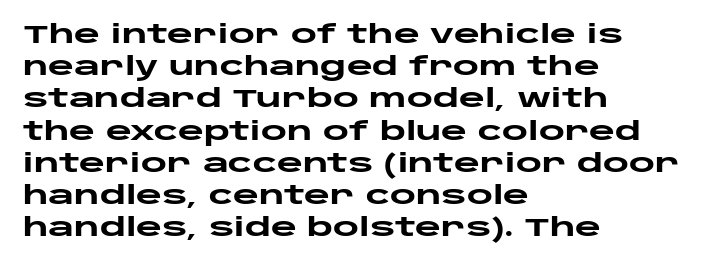
{"italic": "no", "bold": "yes", "underline": "no", "align": "left", "line_spacing": "normal", "line_spacing_ratio": 1.29, "letter_spacing": "normal", "letter_spacing_em": 0.0, "glyph_px": 25}
